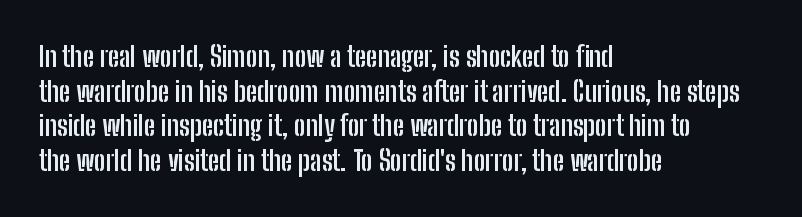
{"serif": "no", "italic": "no", "bold": "yes", "weight": "semibold", "width": "condensed", "stroke_contrast": "low", "x_height": "medium", "monospaced": "no", "underline": "no", "align": "left", "line_spacing_ratio": 1.24, "letter_spacing": "normal", "letter_spacing_em": 0.0, "glyph_px": 28}
